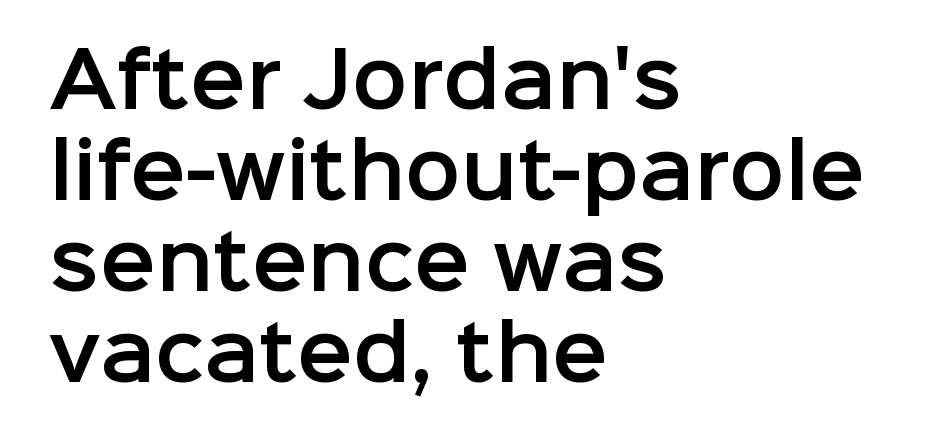
The image shows 74 px sans-serif type, upright; set left-aligned, line spacing 1.23x, normal letter spacing, not underlined; low stroke contrast and a medium x-height.
